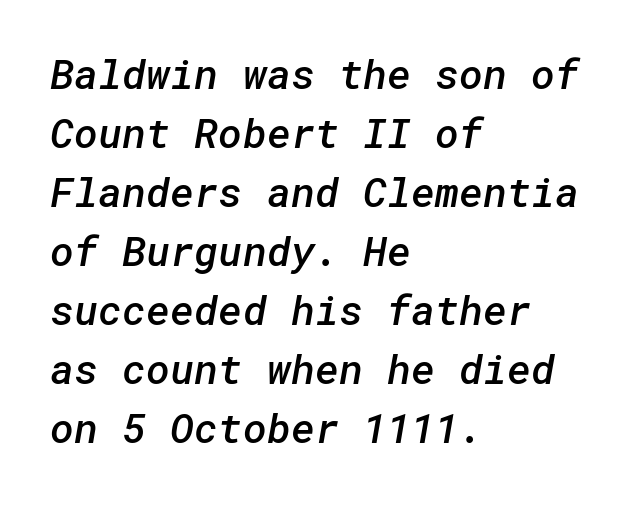
Q: Is the text bold? A: Semi-bold.
Q: Is the typeface a serif or a sans-serif typeface? A: Sans-serif.
Q: Is the text underlined? A: No.
Q: How is the paragraph aligned? A: Left-aligned.
Q: Is the spacing between letters normal or unusually wide? A: Normal.
Q: Is the spacing between lines tight, normal or loose? A: Normal.
Q: Width (condensed, normal, or wide)? A: Normal.
Q: Stroke contrast? A: Low.
Q: x-height? A: Medium.
